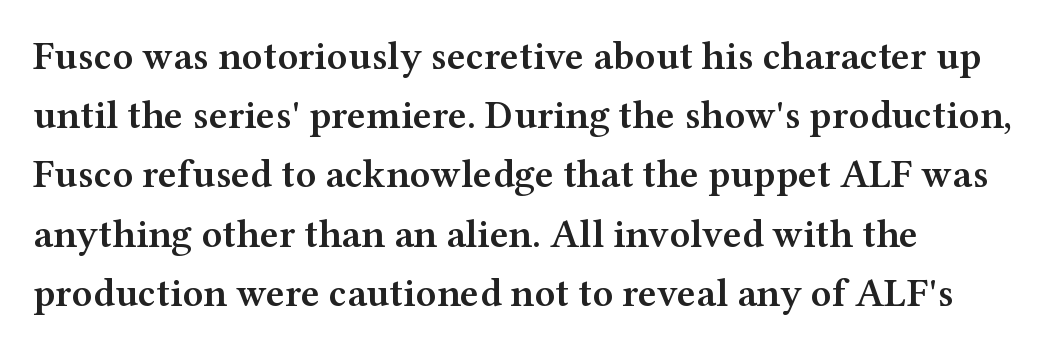
{"serif": "yes", "italic": "no", "bold": "semi", "weight": "semibold", "width": "wide", "stroke_contrast": "medium", "x_height": "medium", "monospaced": "no", "underline": "no", "align": "left", "line_spacing": "normal", "line_spacing_ratio": 1.48, "letter_spacing": "normal", "letter_spacing_em": 0.0, "glyph_px": 40}
